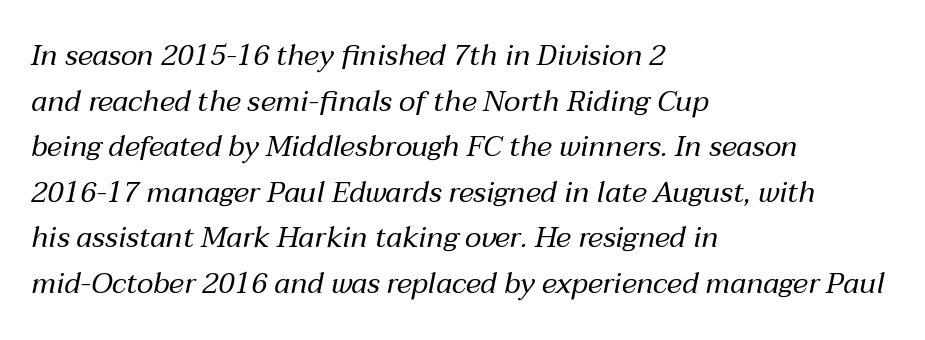
Q: Is the text bold? A: No.
Q: Is the text italic (slanted)? A: Yes, it leans right by about 12 degrees.
Q: Is the text underlined? A: No.
Q: How is the paragraph aligned? A: Left-aligned.
Q: Is the spacing between letters normal or unusually wide? A: Normal.
Q: Is the spacing between lines tight, normal or loose? A: Normal.
Q: Width (condensed, normal, or wide)? A: Normal.
Q: Stroke contrast? A: Medium.
Q: x-height? A: Medium.
Q: Monospaced? A: No.
